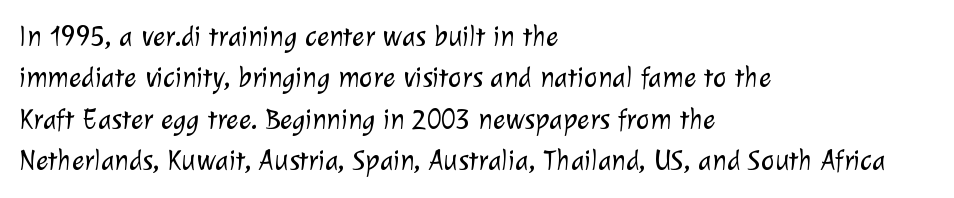
Q: Is the text bold? A: No.
Q: Is the typeface a serif or a sans-serif typeface? A: Sans-serif.
Q: Is the text underlined? A: No.
Q: How is the paragraph aligned? A: Left-aligned.
Q: Is the spacing between letters normal or unusually wide? A: Normal.
Q: Is the spacing between lines tight, normal or loose? A: Normal.
Q: Width (condensed, normal, or wide)? A: Normal.
Q: Stroke contrast? A: Low.
Q: x-height? A: Medium.
Q: Monospaced? A: No.
